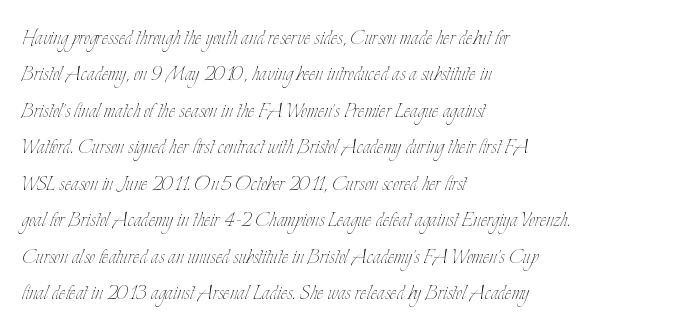
{"bold": "no", "underline": "no", "align": "left", "line_spacing": "normal", "line_spacing_ratio": 1.46, "letter_spacing": "normal", "letter_spacing_em": 0.0, "glyph_px": 25}
